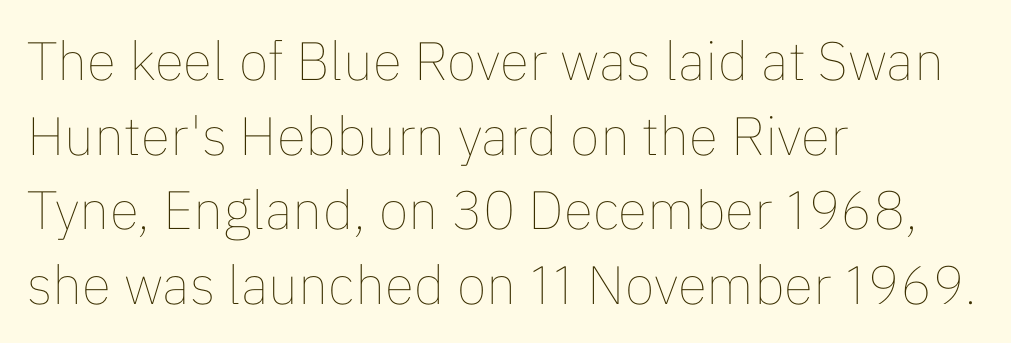
{"italic": "no", "bold": "no", "weight": "thin", "width": "normal", "stroke_contrast": "low", "x_height": "medium", "monospaced": "no", "underline": "no", "align": "left", "line_spacing": "normal", "line_spacing_ratio": 1.38, "letter_spacing": "normal", "letter_spacing_em": 0.0, "glyph_px": 54}
